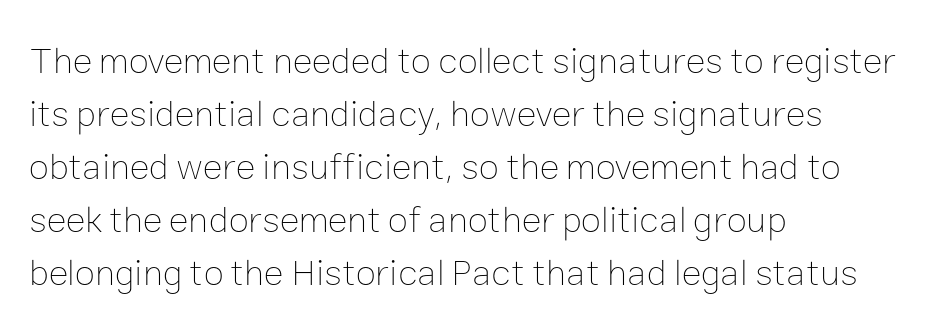
Q: Is the text bold? A: No.
Q: Is the text italic (slanted)? A: No, it is upright.
Q: Is the text underlined? A: No.
Q: How is the paragraph aligned? A: Left-aligned.
Q: Is the spacing between letters normal or unusually wide? A: Normal.
Q: Is the spacing between lines tight, normal or loose? A: Normal.
Q: Width (condensed, normal, or wide)? A: Normal.
Q: Stroke contrast? A: Low.
Q: x-height? A: Medium.
Q: Monospaced? A: No.
